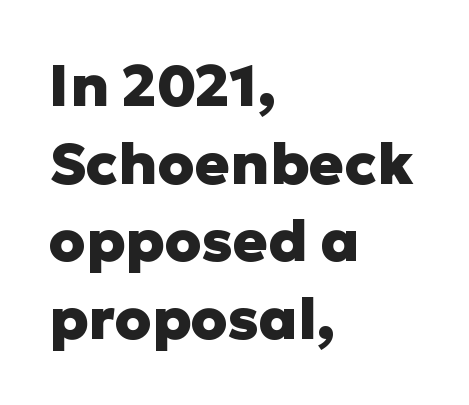
The image shows 58 px heavy sans-serif type, upright; set left-aligned, normal line spacing (1.34x), normal letter spacing, not underlined; low stroke contrast and a medium x-height.
